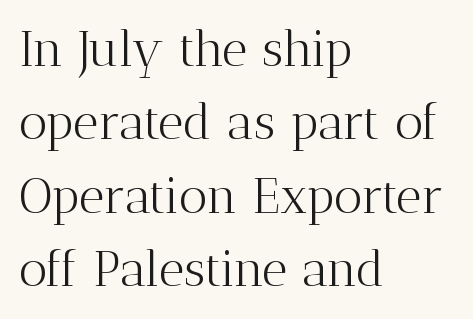
The image shows 50 px light serif type, upright; set left-aligned, normal line spacing (1.47x), normal letter spacing, not underlined; medium stroke contrast and a medium x-height.
